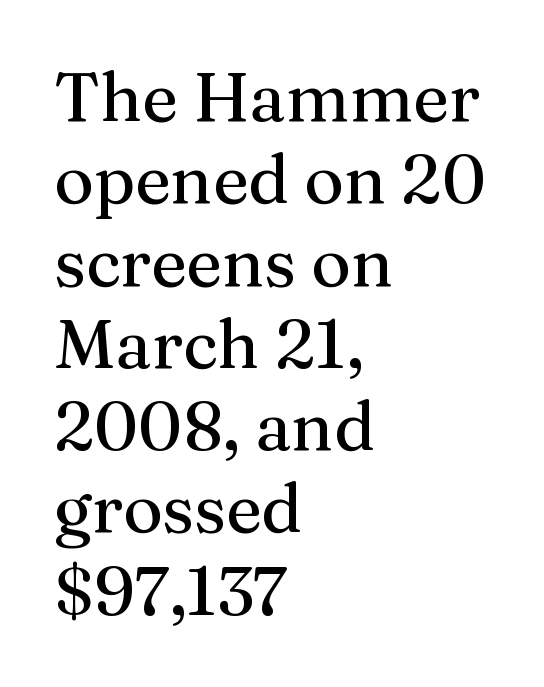
{"serif": "yes", "italic": "no", "width": "normal", "stroke_contrast": "medium", "x_height": "medium", "monospaced": "no", "underline": "no", "align": "left", "line_spacing_ratio": 1.21, "letter_spacing": "normal", "letter_spacing_em": 0.0, "glyph_px": 68}
